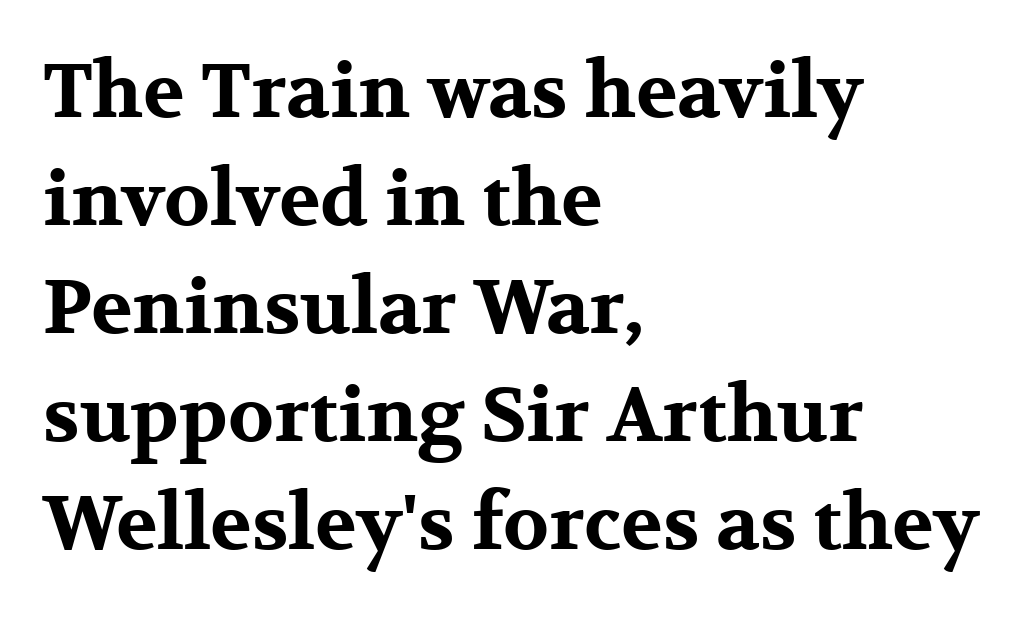
Q: Is the text bold? A: Yes.
Q: Is the text italic (slanted)? A: No, it is upright.
Q: Is the typeface a serif or a sans-serif typeface? A: Serif.
Q: Is the text underlined? A: No.
Q: How is the paragraph aligned? A: Left-aligned.
Q: Is the spacing between letters normal or unusually wide? A: Normal.
Q: Is the spacing between lines tight, normal or loose? A: Normal.
Q: Width (condensed, normal, or wide)? A: Wide.
Q: Stroke contrast? A: Medium.
Q: x-height? A: Medium.
Q: Monospaced? A: No.
